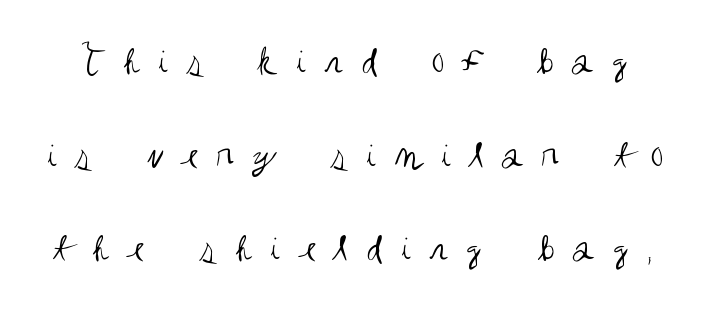
Q: Is the text bold? A: No.
Q: Is the typeface a serif or a sans-serif typeface? A: Sans-serif.
Q: Is the text underlined? A: No.
Q: Is the spacing between letters normal or unusually wide? A: Unusually wide.
Q: Is the spacing between lines tight, normal or loose? A: Loose.
Q: Width (condensed, normal, or wide)? A: Condensed.
Q: Stroke contrast? A: Medium.
Q: x-height? A: Large.
Q: Monospaced? A: No.
